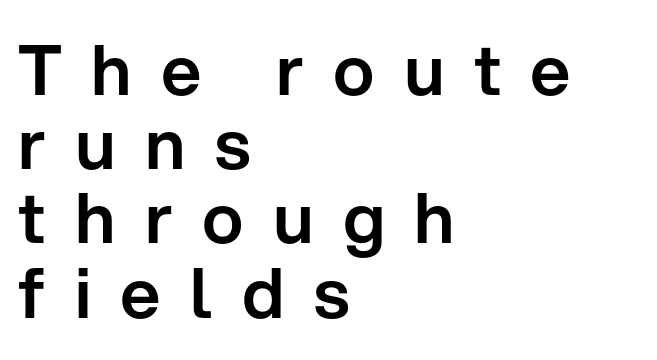
{"serif": "no", "italic": "no", "width": "normal", "stroke_contrast": "low", "x_height": "medium", "monospaced": "no", "underline": "no", "align": "left", "line_spacing": "tight", "line_spacing_ratio": 1.06, "letter_spacing": "wide", "letter_spacing_em": 0.42, "glyph_px": 70}
